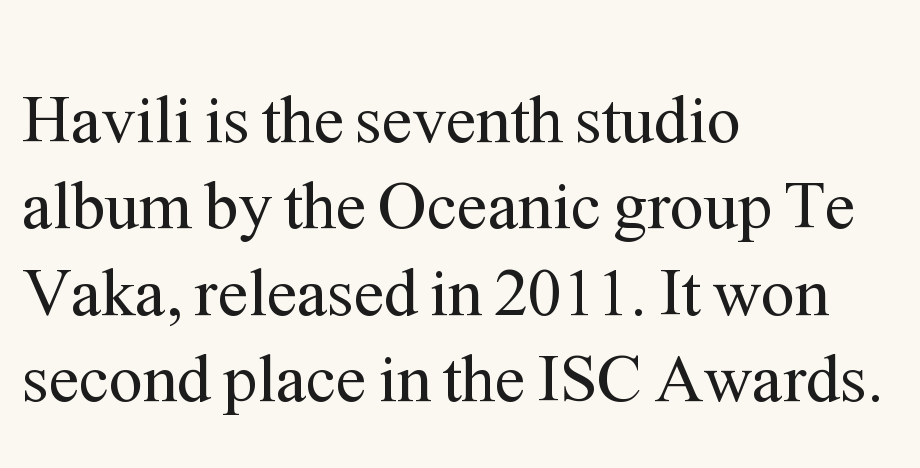
On a weight scale, this lands at 450 or below. Vertically, the passage feels balanced, rows spaced as you'd expect. The typography opts for an upright posture over an oblique one. Are there feet on the stems? There are — it's a serif.
